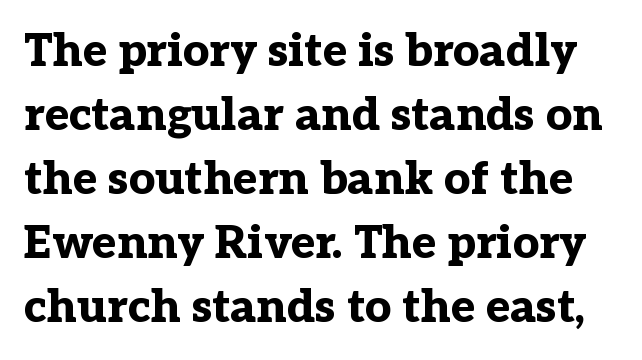
Q: Is the text bold? A: Yes.
Q: Is the text italic (slanted)? A: No, it is upright.
Q: Is the typeface a serif or a sans-serif typeface? A: Serif.
Q: Is the text underlined? A: No.
Q: Is the spacing between letters normal or unusually wide? A: Normal.
Q: Is the spacing between lines tight, normal or loose? A: Normal.
Q: Width (condensed, normal, or wide)? A: Normal.
Q: Stroke contrast? A: Low.
Q: x-height? A: Medium.
Q: Monospaced? A: No.
